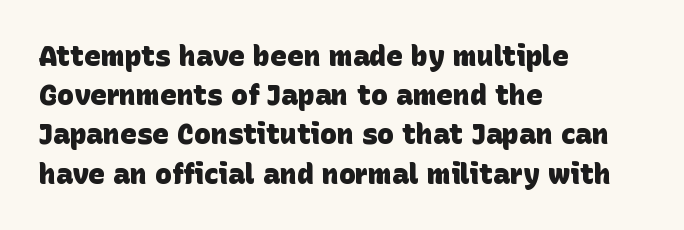
{"serif": "no", "bold": "yes", "weight": "heavy", "width": "normal", "stroke_contrast": "low", "x_height": "large", "monospaced": "no", "underline": "no", "align": "left", "line_spacing": "normal", "line_spacing_ratio": 1.4, "letter_spacing": "normal", "letter_spacing_em": 0.0, "glyph_px": 28}
